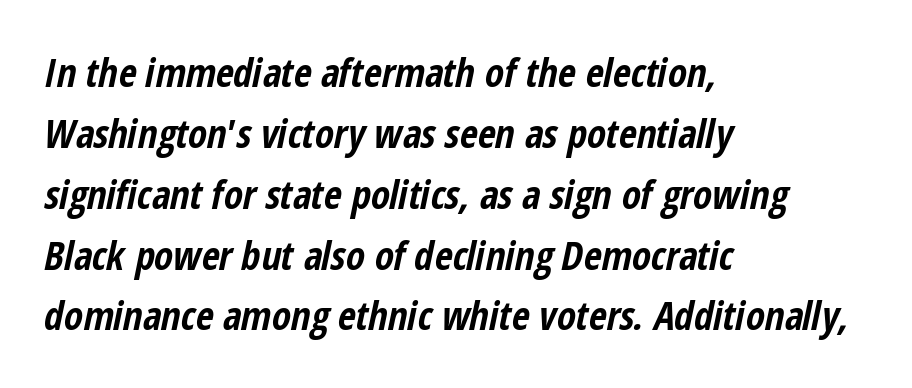
{"italic": "yes", "lean": "right", "slant_degrees": 12, "bold": "yes", "weight": "bold", "width": "condensed", "stroke_contrast": "low", "x_height": "medium", "monospaced": "no", "underline": "no", "align": "left", "line_spacing": "normal", "line_spacing_ratio": 1.56, "letter_spacing": "normal", "letter_spacing_em": 0.0, "glyph_px": 39}
